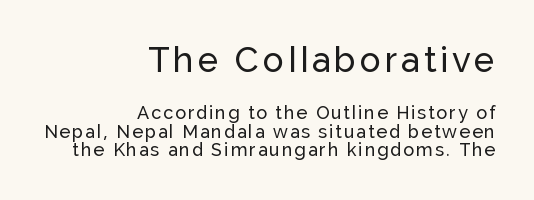
Q: Is the text italic (slanted)? A: No, it is upright.
Q: Is the typeface a serif or a sans-serif typeface? A: Sans-serif.
Q: Is the text underlined? A: No.
Q: How is the paragraph aligned? A: Right-aligned.
Q: Is the spacing between lines tight, normal or loose? A: Tight.
Q: Which block of text is set in a larger size, the first (top) or the second (bottom)? A: The first (top) one.
Q: Width (condensed, normal, or wide)? A: Normal.
Q: Stroke contrast? A: Low.
Q: x-height? A: Medium.
Q: Monospaced? A: No.
